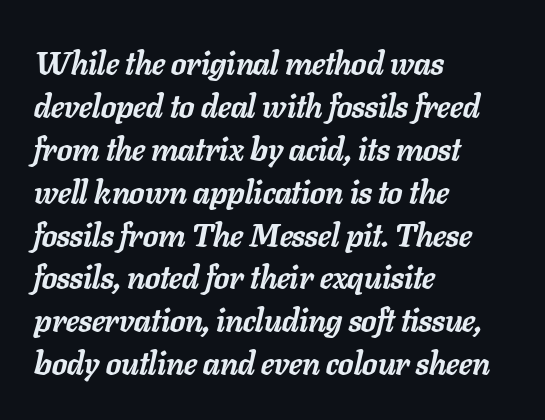
Q: Is the text bold? A: Yes.
Q: Is the text italic (slanted)? A: Yes, it leans right by about 11 degrees.
Q: Is the text underlined? A: No.
Q: How is the paragraph aligned? A: Left-aligned.
Q: Is the spacing between letters normal or unusually wide? A: Normal.
Q: Is the spacing between lines tight, normal or loose? A: Normal.
Q: Width (condensed, normal, or wide)? A: Normal.
Q: Stroke contrast? A: Low.
Q: x-height? A: Medium.
Q: Monospaced? A: No.
